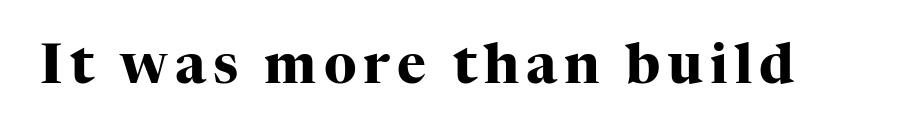
The image shows 55 px heavy serif type, upright; set not underlined; high stroke contrast and a medium x-height.
